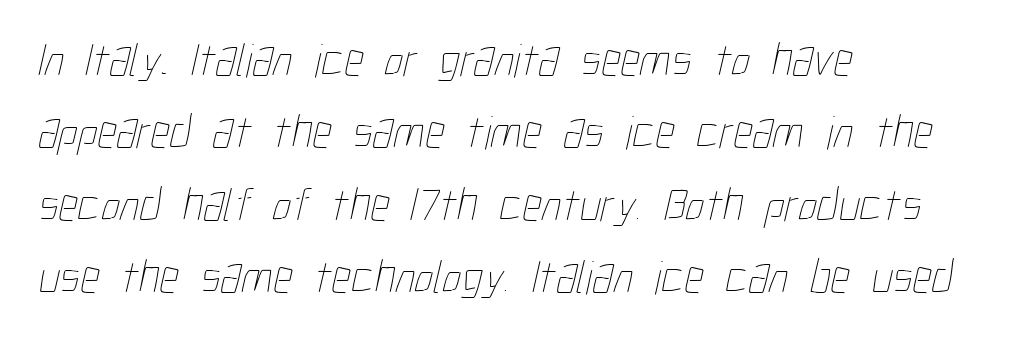
Stroke mass is kept to a normal reading level or below. Any mark beneath the type? The region is blank. Character widths vary here, with narrow letters taking less room than wide ones. Horizontal bands of white between lines are of average thickness. Caption: multi-line text, flush left, ragged right.
